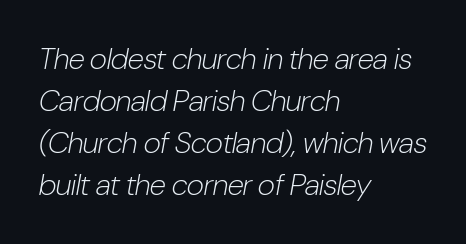
{"italic": "yes", "lean": "right", "slant_degrees": 10, "bold": "no", "weight": "light", "width": "condensed", "stroke_contrast": "low", "x_height": "medium", "monospaced": "no", "underline": "no", "align": "left", "line_spacing": "normal", "line_spacing_ratio": 1.4, "letter_spacing": "normal", "letter_spacing_em": 0.0, "glyph_px": 30}
